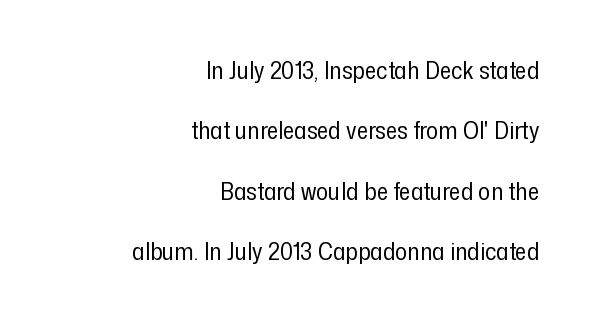
Q: Is the text bold? A: No.
Q: Is the text italic (slanted)? A: No, it is upright.
Q: Is the text underlined? A: No.
Q: How is the paragraph aligned? A: Right-aligned.
Q: Is the spacing between letters normal or unusually wide? A: Normal.
Q: Is the spacing between lines tight, normal or loose? A: Loose.
